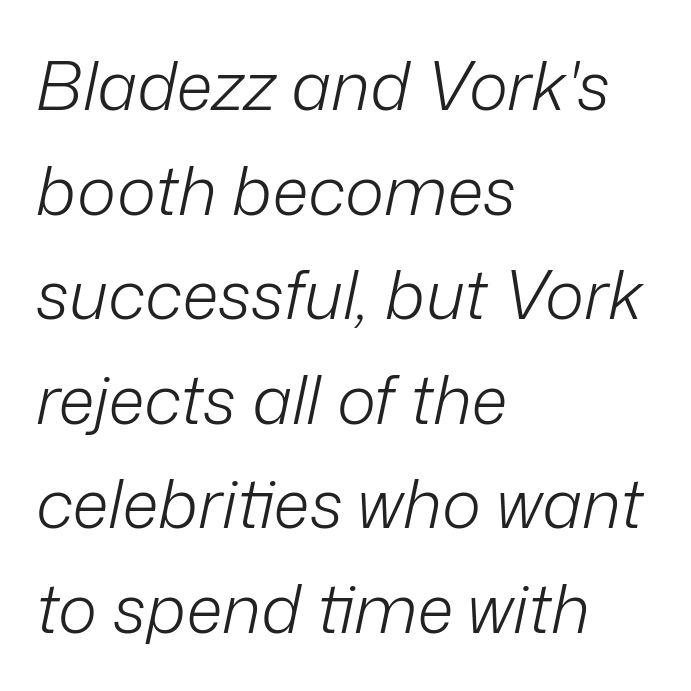
The image shows 67 px light type, italic (leaning right); set left-aligned, normal line spacing (1.56x), normal letter spacing, not underlined; low stroke contrast and a medium x-height.
